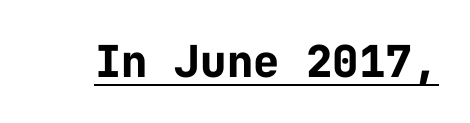
These words are printed bold, with thick strokes throughout. Serif or sans? Sans — the stroke terminals are bare. Glance below the letters and you will spot a drawn line. Tracking here is standard; glyphs follow each other at the usual distance. Think of a typewriter: that constant character pitch is what you see here.
